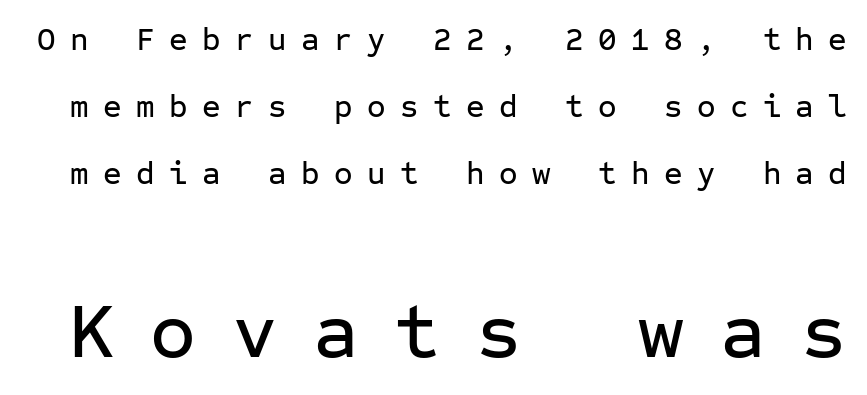
The image shows 79 px sans-serif type, upright, monospaced; set loose line spacing (2.09x), unusually wide letter spacing (+0.45 em), not underlined; the second (bottom) block is 2.47x larger; low stroke contrast and a medium x-height.
